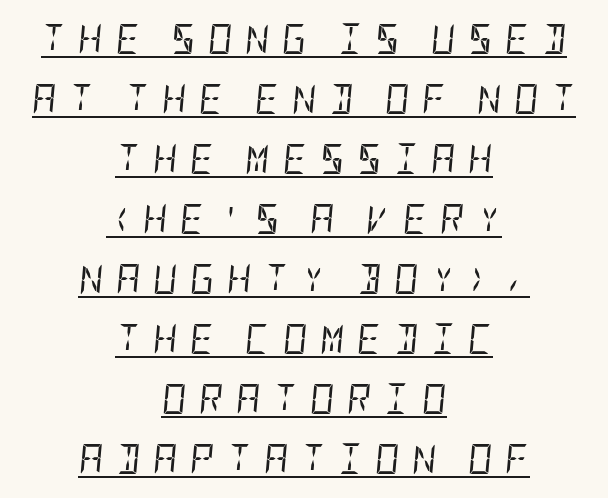
Underlined type. You can tell it's italic because the verticals aren't actually vertical. This sample uses expanded letter spacing, leaving extra air between glyphs. You could fit nearly another row in the gap between these rows. One-word summary of the alignment: center.
